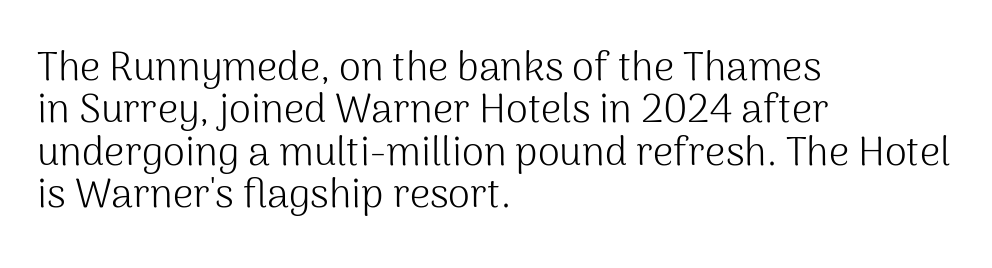
{"serif": "no", "italic": "no", "bold": "no", "weight": "light", "width": "normal", "stroke_contrast": "medium", "x_height": "medium", "monospaced": "no", "underline": "no", "align": "left", "line_spacing": "tight", "line_spacing_ratio": 1.06, "letter_spacing": "normal", "letter_spacing_em": 0.0, "glyph_px": 40}
